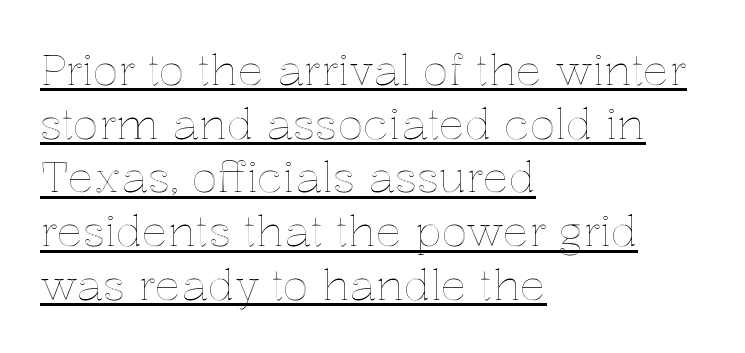
{"italic": "no", "width": "normal", "x_height": "medium", "monospaced": "no", "underline": "yes", "align": "left", "line_spacing": "normal", "line_spacing_ratio": 1.25, "letter_spacing": "normal", "letter_spacing_em": 0.0, "glyph_px": 43}
